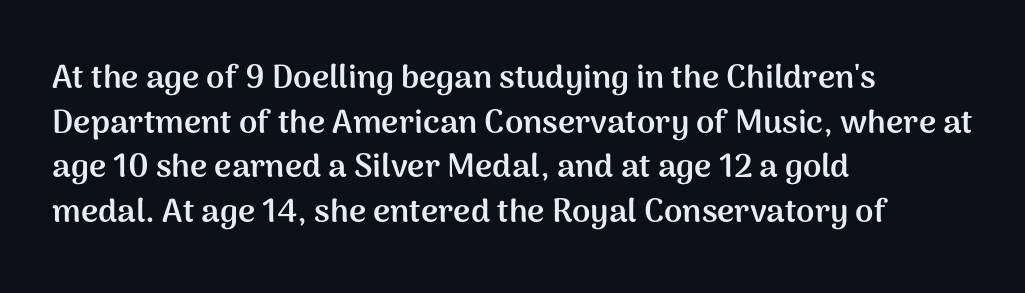
The image shows 33 px semibold sans-serif type, upright; set left-aligned, normal line spacing (1.35x), normal letter spacing, not underlined; medium stroke contrast and a medium x-height.
